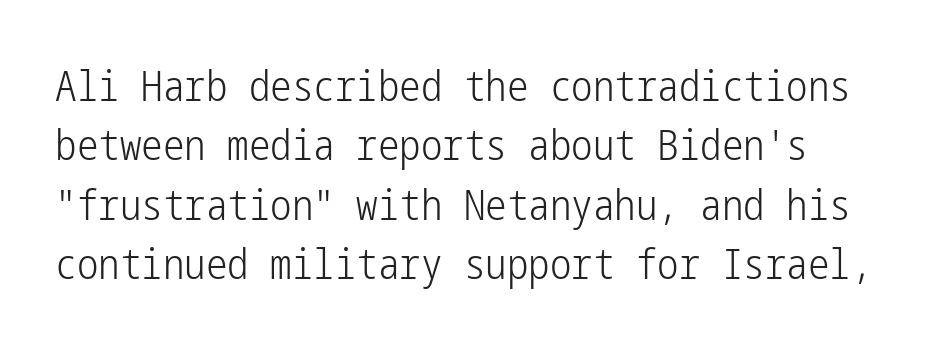
{"serif": "no", "italic": "no", "bold": "no", "weight": "light", "width": "condensed", "stroke_contrast": "low", "x_height": "medium", "underline": "no", "line_spacing": "normal", "line_spacing_ratio": 1.38, "letter_spacing": "normal", "letter_spacing_em": 0.0, "glyph_px": 43}
